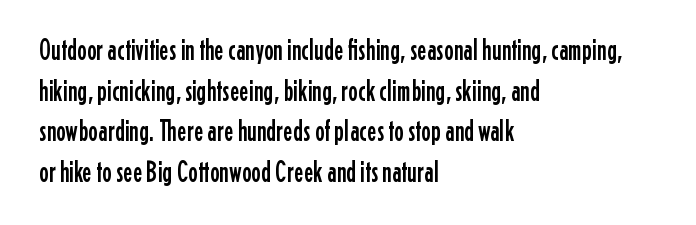
Underlining? Definitely not there. The letters stand upright; this is a roman face. Horizontal bands of white between lines are of average thickness. The letters advance in unequal steps, a hallmark of proportional type.
